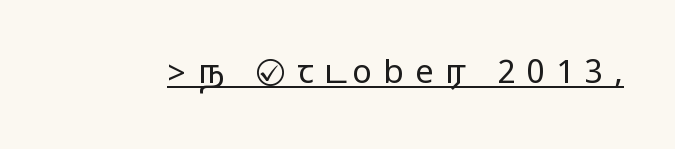
Q: Is the text italic (slanted)? A: No, it is upright.
Q: Is the typeface a serif or a sans-serif typeface? A: Sans-serif.
Q: Is the text underlined? A: Yes.
Q: Is the spacing between letters normal or unusually wide? A: Unusually wide.
Q: Width (condensed, normal, or wide)? A: Wide.
Q: Stroke contrast? A: Medium.
Q: Monospaced? A: No.
